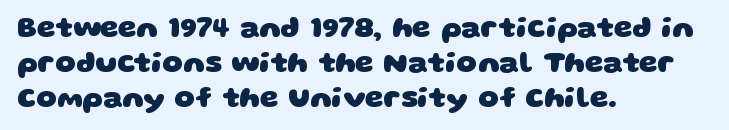
A clean baseline with only descenders dipping below it. Between one letter and the next there's only the usual sliver of space. Teacher's note: observe the even left margin — that is flush-left alignment. As a designer I'd log this as weight 700, bold.
